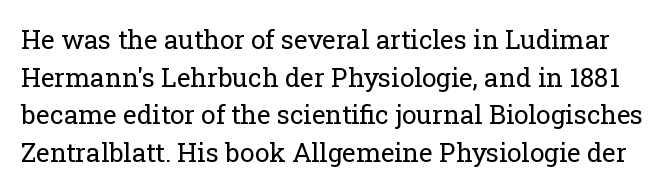
Q: Is the text bold? A: No.
Q: Is the text italic (slanted)? A: No, it is upright.
Q: Is the text underlined? A: No.
Q: Is the spacing between letters normal or unusually wide? A: Normal.
Q: Is the spacing between lines tight, normal or loose? A: Normal.
